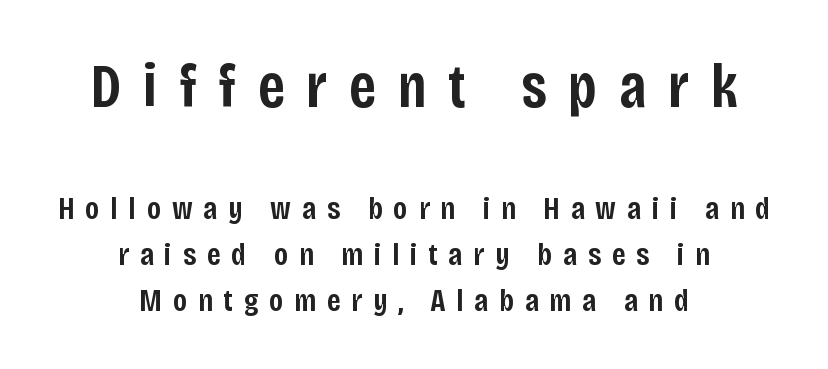
The image shows 63 px semibold, condensed sans-serif type, upright; set centered, normal line spacing (1.44x), unusually wide letter spacing (+0.34 em), not underlined; the first (top) block is 1.97x larger; low stroke contrast and a large x-height.
